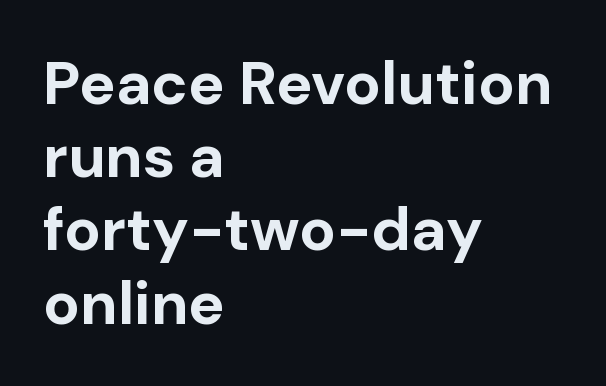
Q: Is the text bold? A: Yes.
Q: Is the text italic (slanted)? A: No, it is upright.
Q: Is the typeface a serif or a sans-serif typeface? A: Sans-serif.
Q: Is the text underlined? A: No.
Q: How is the paragraph aligned? A: Left-aligned.
Q: Is the spacing between letters normal or unusually wide? A: Normal.
Q: Width (condensed, normal, or wide)? A: Normal.
Q: Stroke contrast? A: Low.
Q: x-height? A: Medium.
Q: Monospaced? A: No.
